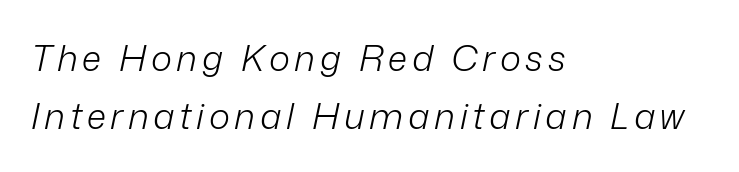
The image shows 36 px light type, italic (leaning right); set left-aligned, normal line spacing (1.61x), not underlined; low stroke contrast and a medium x-height.
